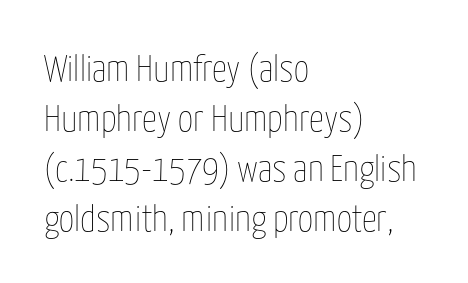
{"italic": "no", "bold": "no", "weight": "thin", "width": "condensed", "stroke_contrast": "low", "x_height": "medium", "monospaced": "no", "underline": "no", "align": "left", "line_spacing": "normal", "line_spacing_ratio": 1.35, "letter_spacing": "normal", "letter_spacing_em": 0.0, "glyph_px": 37}
